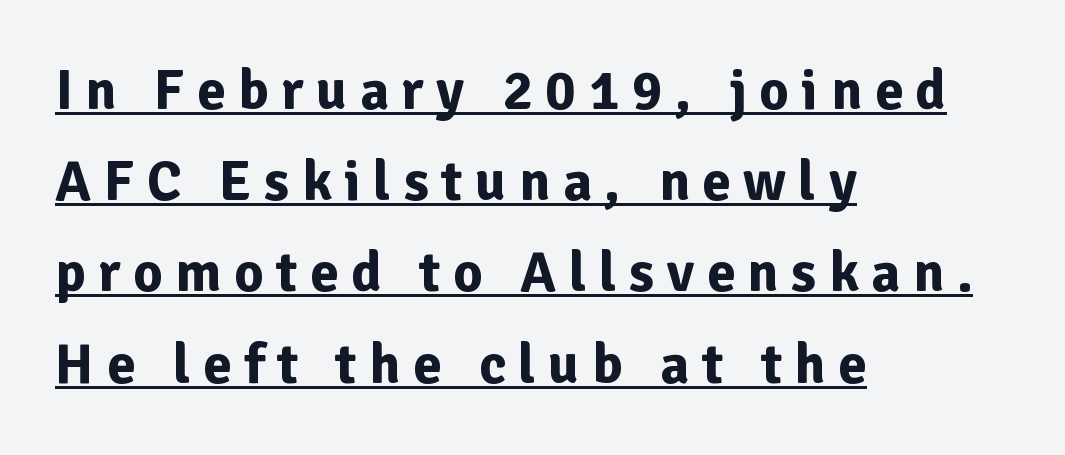
The image shows 57 px bold sans-serif type, upright; set left-aligned, normal line spacing (1.6x), unusually wide letter spacing (+0.22 em), underlined; low stroke contrast and a medium x-height.
